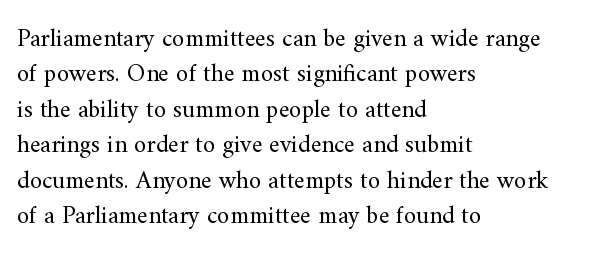
{"italic": "no", "bold": "no", "underline": "no", "align": "left", "line_spacing": "normal", "line_spacing_ratio": 1.42, "letter_spacing": "normal", "letter_spacing_em": 0.0, "glyph_px": 25}
